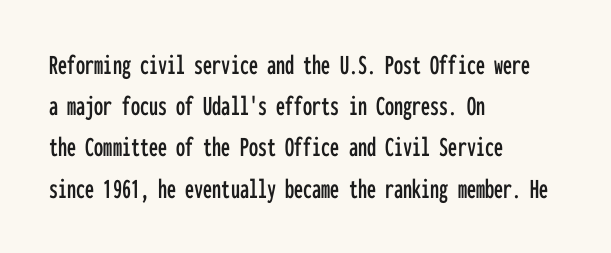
The image shows 29 px condensed sans-serif type, upright, monospaced; set left-aligned, normal line spacing (1.42x), normal letter spacing, not underlined; low stroke contrast and a medium x-height.
